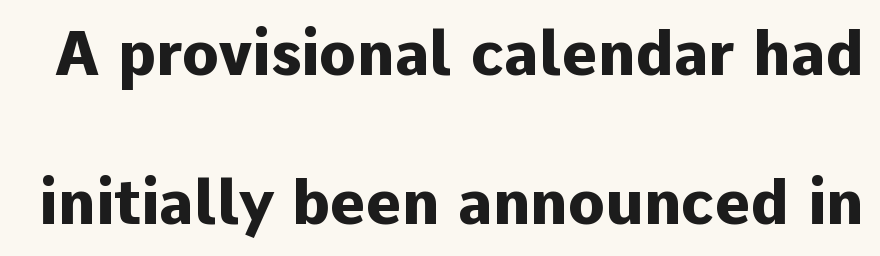
Q: Is the text bold? A: Yes.
Q: Is the text italic (slanted)? A: No, it is upright.
Q: Is the typeface a serif or a sans-serif typeface? A: Sans-serif.
Q: Is the text underlined? A: No.
Q: Is the spacing between letters normal or unusually wide? A: Normal.
Q: Is the spacing between lines tight, normal or loose? A: Loose.
Q: Width (condensed, normal, or wide)? A: Normal.
Q: Stroke contrast? A: Low.
Q: x-height? A: Medium.
Q: Monospaced? A: No.
